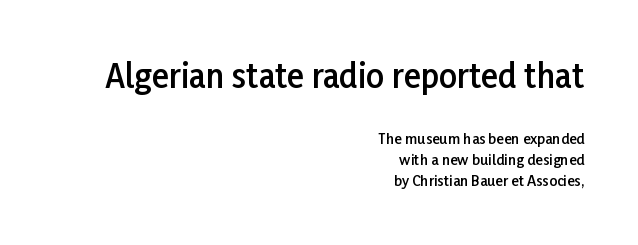
Q: Is the text bold? A: Semi-bold.
Q: Is the text italic (slanted)? A: No, it is upright.
Q: Is the typeface a serif or a sans-serif typeface? A: Sans-serif.
Q: Is the text underlined? A: No.
Q: How is the paragraph aligned? A: Right-aligned.
Q: Is the spacing between letters normal or unusually wide? A: Normal.
Q: Is the spacing between lines tight, normal or loose? A: Normal.
Q: Which block of text is set in a larger size, the first (top) or the second (bottom)? A: The first (top) one.
Q: Width (condensed, normal, or wide)? A: Normal.
Q: Stroke contrast? A: Low.
Q: x-height? A: Medium.
Q: Monospaced? A: No.
